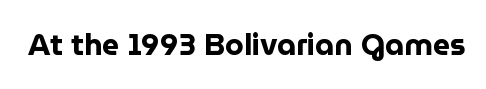
Q: Is the text bold? A: Yes.
Q: Is the text italic (slanted)? A: No, it is upright.
Q: Is the typeface a serif or a sans-serif typeface? A: Sans-serif.
Q: Is the text underlined? A: No.
Q: Is the spacing between letters normal or unusually wide? A: Normal.
Q: Width (condensed, normal, or wide)? A: Normal.
Q: Stroke contrast? A: Low.
Q: x-height? A: Medium.
Q: Monospaced? A: No.
